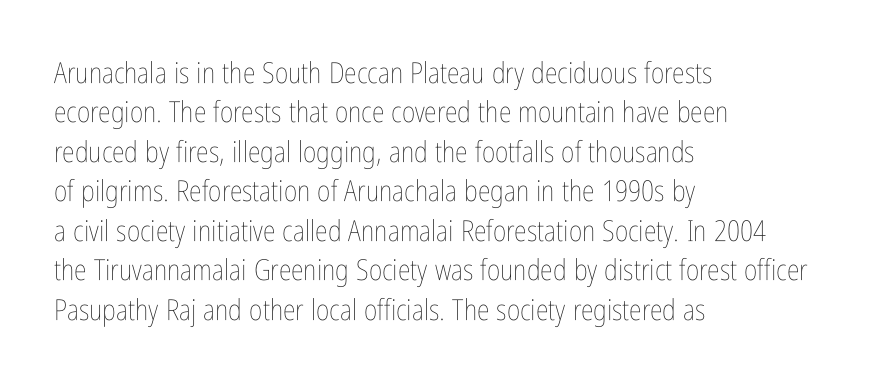
Q: Is the text bold? A: No.
Q: Is the text italic (slanted)? A: No, it is upright.
Q: Is the text underlined? A: No.
Q: How is the paragraph aligned? A: Left-aligned.
Q: Is the spacing between letters normal or unusually wide? A: Normal.
Q: Is the spacing between lines tight, normal or loose? A: Normal.
Q: Width (condensed, normal, or wide)? A: Condensed.
Q: Stroke contrast? A: Low.
Q: x-height? A: Medium.
Q: Monospaced? A: No.
